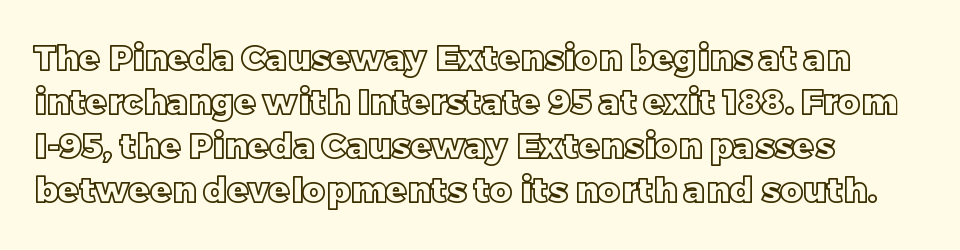
Quick note: underline off. The block of text has a typical density, with ordinary space between rows. Unlike italic type, these characters show no tilt at all. Here the glyphs are tracked normally, forming tight word shapes. Spacing verdict: proportional, widths tailored to each character. Teacher's note: observe the even left margin — that is flush-left alignment.
